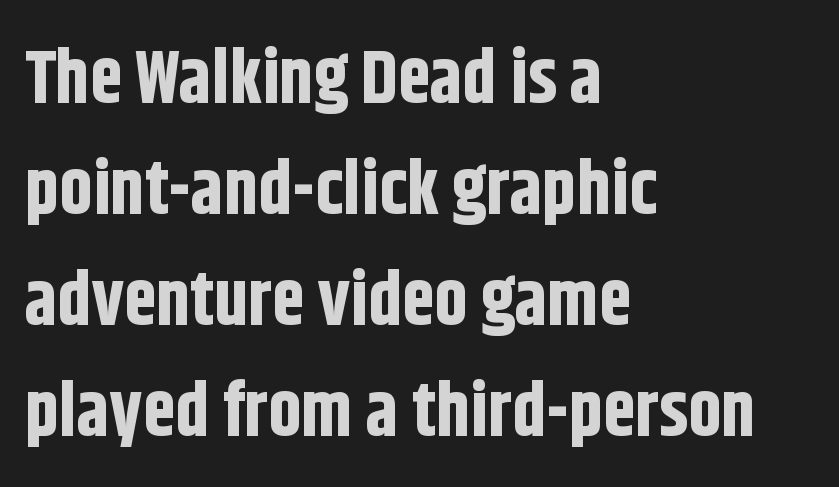
{"serif": "no", "italic": "no", "bold": "yes", "weight": "bold", "width": "condensed", "stroke_contrast": "low", "x_height": "large", "monospaced": "no", "underline": "no", "align": "left", "line_spacing": "normal", "line_spacing_ratio": 1.5, "letter_spacing": "normal", "letter_spacing_em": 0.0, "glyph_px": 74}
